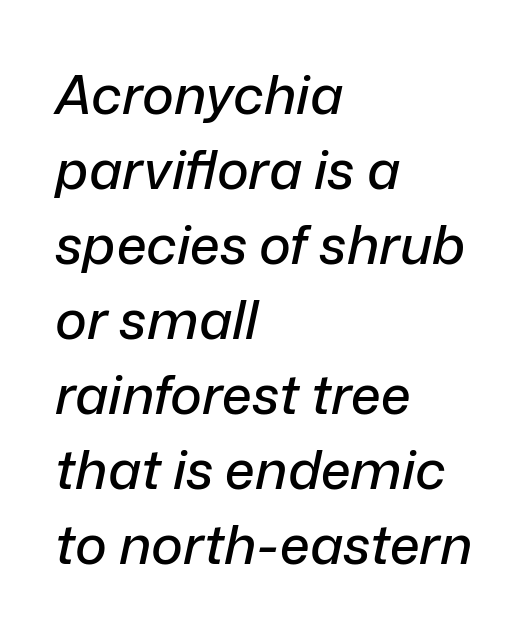
The image shows 54 px text type, italic (leaning right); set left-aligned, normal line spacing (1.39x), normal letter spacing, not underlined; low stroke contrast and a medium x-height.
